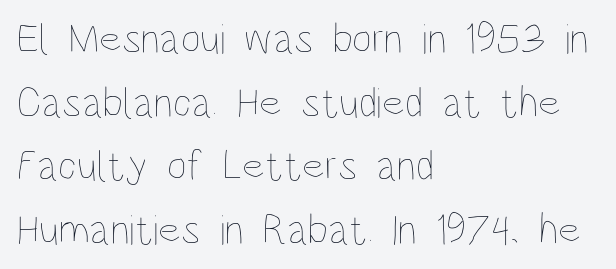
Q: Is the text bold? A: No.
Q: Is the text italic (slanted)? A: No, it is upright.
Q: Is the text underlined? A: No.
Q: How is the paragraph aligned? A: Left-aligned.
Q: Is the spacing between letters normal or unusually wide? A: Normal.
Q: Is the spacing between lines tight, normal or loose? A: Normal.
Q: Width (condensed, normal, or wide)? A: Condensed.
Q: Stroke contrast? A: Low.
Q: x-height? A: Large.
Q: Monospaced? A: No.
